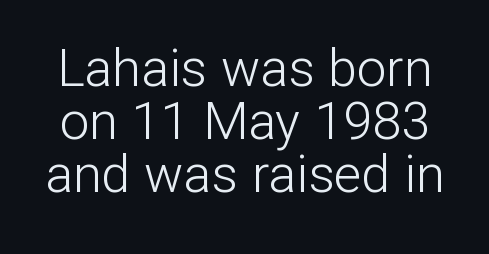
{"serif": "no", "italic": "no", "bold": "no", "weight": "light", "width": "normal", "stroke_contrast": "low", "x_height": "medium", "monospaced": "no", "underline": "no", "line_spacing": "tight", "line_spacing_ratio": 1.02, "letter_spacing": "normal", "letter_spacing_em": 0.0, "glyph_px": 52}
